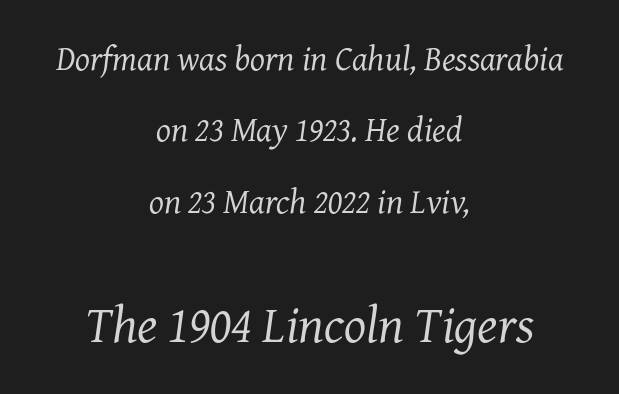
The image shows 52 px regular-weight serif type, italic (leaning right); set centered, loose line spacing (2.04x), normal letter spacing, not underlined; the second (bottom) block is 1.49x larger; medium stroke contrast and a medium x-height.
